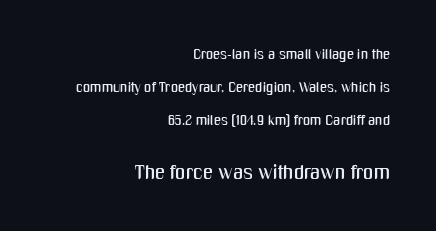
{"italic": "no", "underline": "no", "align": "right", "line_spacing": "loose", "line_spacing_ratio": 2.34, "letter_spacing": "normal", "letter_spacing_em": 0.0, "larger_block": "second", "size_ratio": 1.43, "glyph_px": 20}
